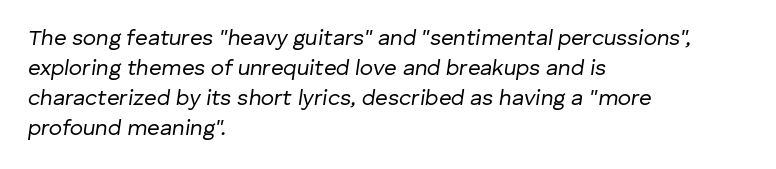
Q: Is the text bold? A: No.
Q: Is the text italic (slanted)? A: Yes, it leans right by about 8 degrees.
Q: Is the text underlined? A: No.
Q: How is the paragraph aligned? A: Left-aligned.
Q: Is the spacing between letters normal or unusually wide? A: Normal.
Q: Is the spacing between lines tight, normal or loose? A: Normal.
